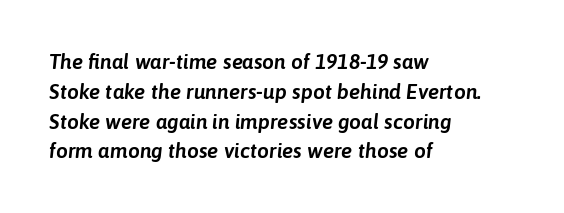
Q: Is the text italic (slanted)? A: Yes, it leans right by about 6 degrees.
Q: Is the text underlined? A: No.
Q: How is the paragraph aligned? A: Left-aligned.
Q: Is the spacing between letters normal or unusually wide? A: Normal.
Q: Is the spacing between lines tight, normal or loose? A: Normal.
